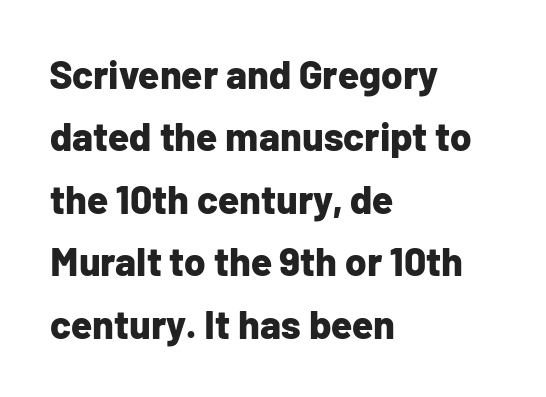
{"serif": "no", "italic": "no", "bold": "yes", "weight": "bold", "width": "normal", "stroke_contrast": "low", "x_height": "medium", "monospaced": "no", "underline": "no", "align": "left", "line_spacing": "normal", "line_spacing_ratio": 1.6, "letter_spacing": "normal", "letter_spacing_em": 0.0, "glyph_px": 39}
